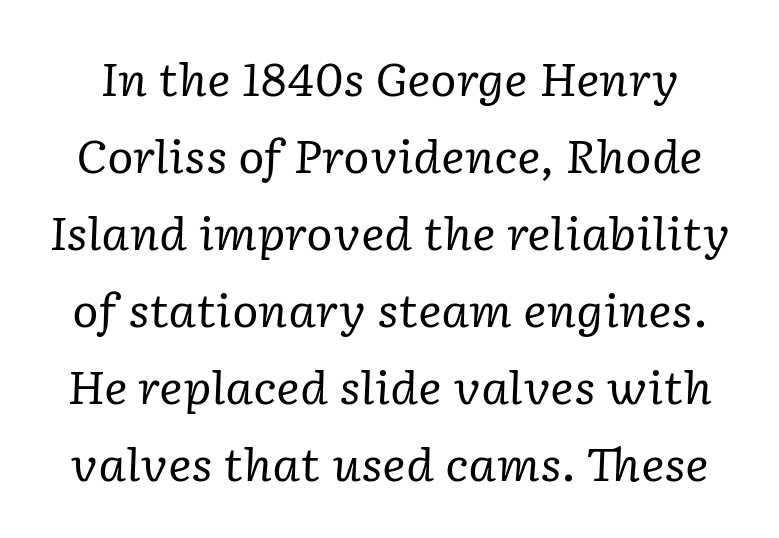
Q: Is the text bold? A: No.
Q: Is the text italic (slanted)? A: Yes, it leans right by about 2 degrees.
Q: Is the typeface a serif or a sans-serif typeface? A: Serif.
Q: Is the text underlined? A: No.
Q: Is the spacing between letters normal or unusually wide? A: Normal.
Q: Width (condensed, normal, or wide)? A: Normal.
Q: Stroke contrast? A: Low.
Q: x-height? A: Medium.
Q: Monospaced? A: No.
